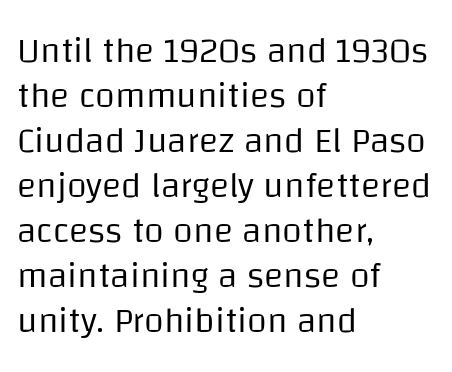
Q: Is the text bold? A: No.
Q: Is the text italic (slanted)? A: No, it is upright.
Q: Is the typeface a serif or a sans-serif typeface? A: Sans-serif.
Q: Is the text underlined? A: No.
Q: How is the paragraph aligned? A: Left-aligned.
Q: Is the spacing between letters normal or unusually wide? A: Normal.
Q: Is the spacing between lines tight, normal or loose? A: Normal.
Q: Width (condensed, normal, or wide)? A: Normal.
Q: Stroke contrast? A: Low.
Q: x-height? A: Large.
Q: Monospaced? A: No.
